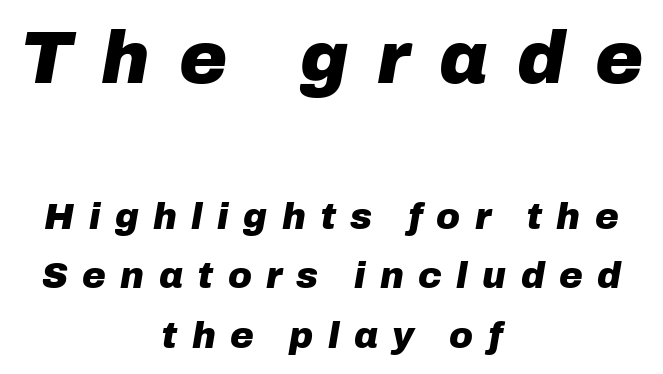
Q: Is the text bold? A: Yes.
Q: Is the text italic (slanted)? A: Yes, it leans right by about 10 degrees.
Q: Is the text underlined? A: No.
Q: How is the paragraph aligned? A: Centered.
Q: Is the spacing between letters normal or unusually wide? A: Unusually wide.
Q: Is the spacing between lines tight, normal or loose? A: Normal.
Q: Which block of text is set in a larger size, the first (top) or the second (bottom)? A: The first (top) one.
Q: Width (condensed, normal, or wide)? A: Normal.
Q: Stroke contrast? A: Low.
Q: x-height? A: Medium.
Q: Monospaced? A: No.
